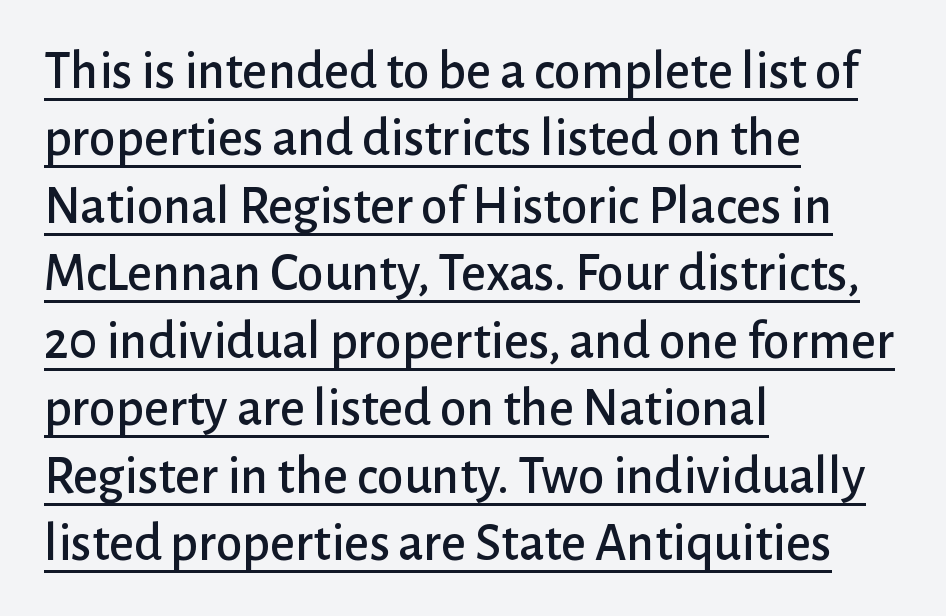
The image shows 54 px sans-serif type, upright; set left-aligned, normal line spacing (1.25x), normal letter spacing, underlined; low stroke contrast and a medium x-height.
